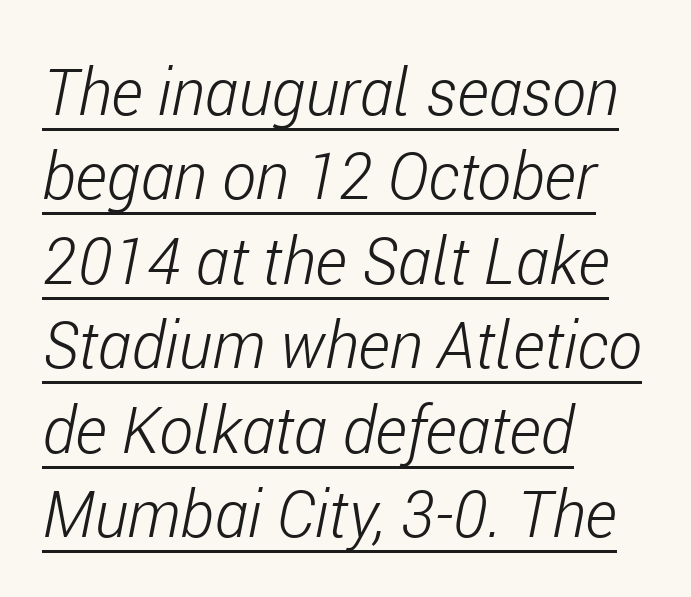
The image shows 64 px light, condensed type, italic (leaning right); set left-aligned, normal line spacing (1.32x), normal letter spacing, underlined; low stroke contrast and a medium x-height.
